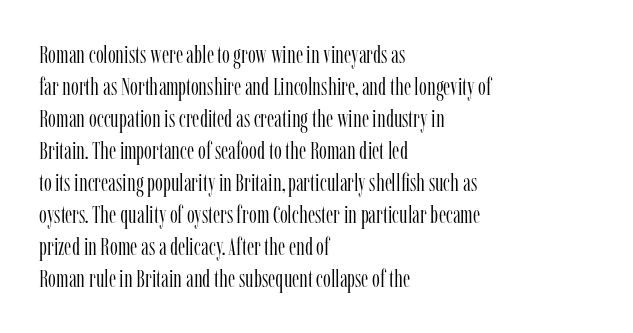
{"italic": "no", "bold": "no", "underline": "no", "align": "left", "line_spacing": "normal", "line_spacing_ratio": 1.28, "letter_spacing": "normal", "letter_spacing_em": 0.0, "glyph_px": 25}
